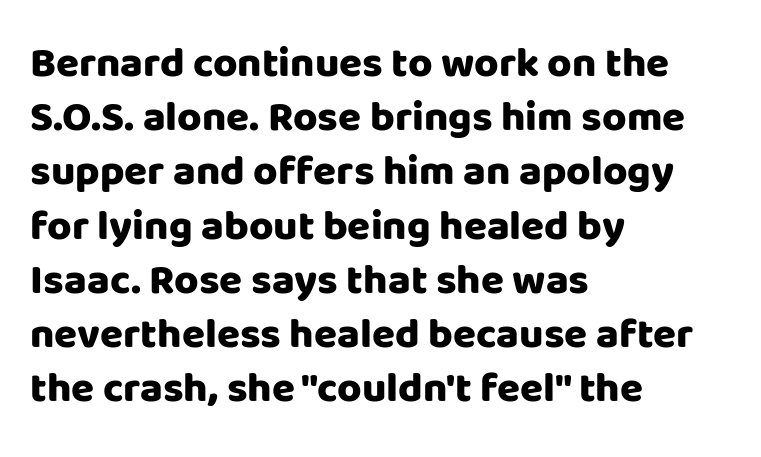
Q: Is the text bold? A: Yes.
Q: Is the text italic (slanted)? A: No, it is upright.
Q: Is the typeface a serif or a sans-serif typeface? A: Sans-serif.
Q: Is the text underlined? A: No.
Q: How is the paragraph aligned? A: Left-aligned.
Q: Is the spacing between letters normal or unusually wide? A: Normal.
Q: Is the spacing between lines tight, normal or loose? A: Normal.
Q: Width (condensed, normal, or wide)? A: Normal.
Q: Stroke contrast? A: Low.
Q: x-height? A: Large.
Q: Monospaced? A: No.
